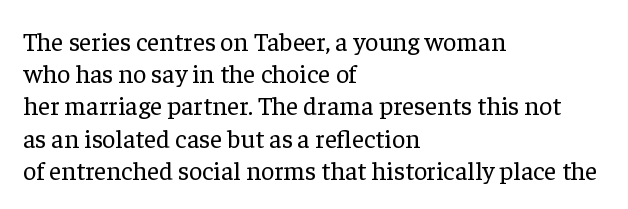
Q: Is the text bold? A: No.
Q: Is the text italic (slanted)? A: No, it is upright.
Q: Is the text underlined? A: No.
Q: How is the paragraph aligned? A: Left-aligned.
Q: Is the spacing between letters normal or unusually wide? A: Normal.
